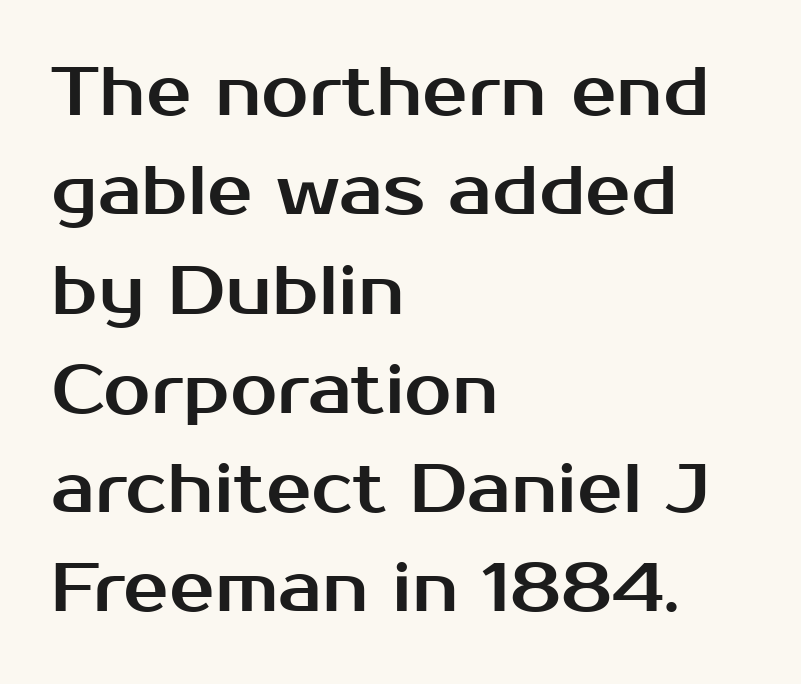
These lines are set flush left with a ragged right edge. The leading is moderate, giving the passage an even texture. This is sans-serif lettering, the kind often seen on screens and signage. Each row of text sits above clean, open space. Between one letter and the next there's only the usual sliver of space.
